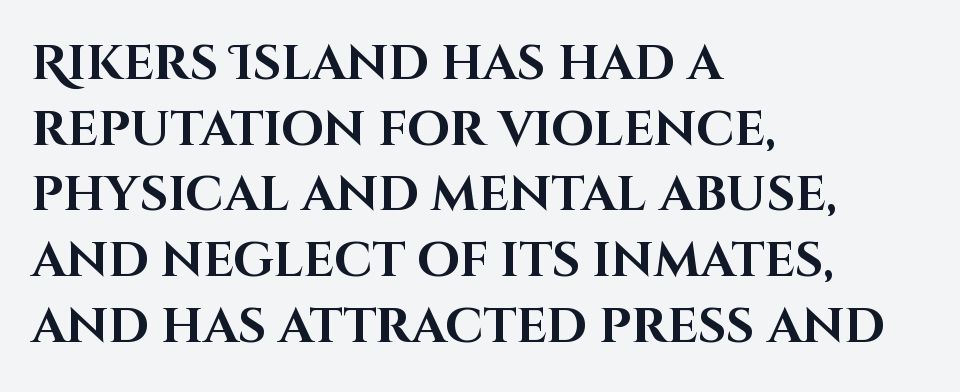
Q: Is the text bold? A: Yes.
Q: Is the text italic (slanted)? A: No, it is upright.
Q: Is the typeface a serif or a sans-serif typeface? A: Sans-serif.
Q: Is the text underlined? A: No.
Q: How is the paragraph aligned? A: Left-aligned.
Q: Is the spacing between letters normal or unusually wide? A: Normal.
Q: Is the spacing between lines tight, normal or loose? A: Normal.
Q: Width (condensed, normal, or wide)? A: Normal.
Q: Stroke contrast? A: High.
Q: x-height? A: Large.
Q: Monospaced? A: No.
